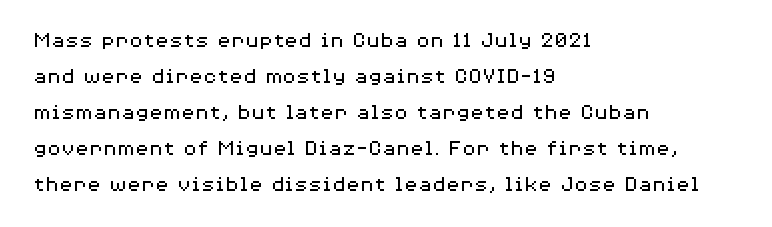
{"italic": "no", "bold": "no", "underline": "no", "align": "left", "line_spacing": "normal", "line_spacing_ratio": 1.56, "letter_spacing": "normal", "letter_spacing_em": 0.0, "glyph_px": 23}
